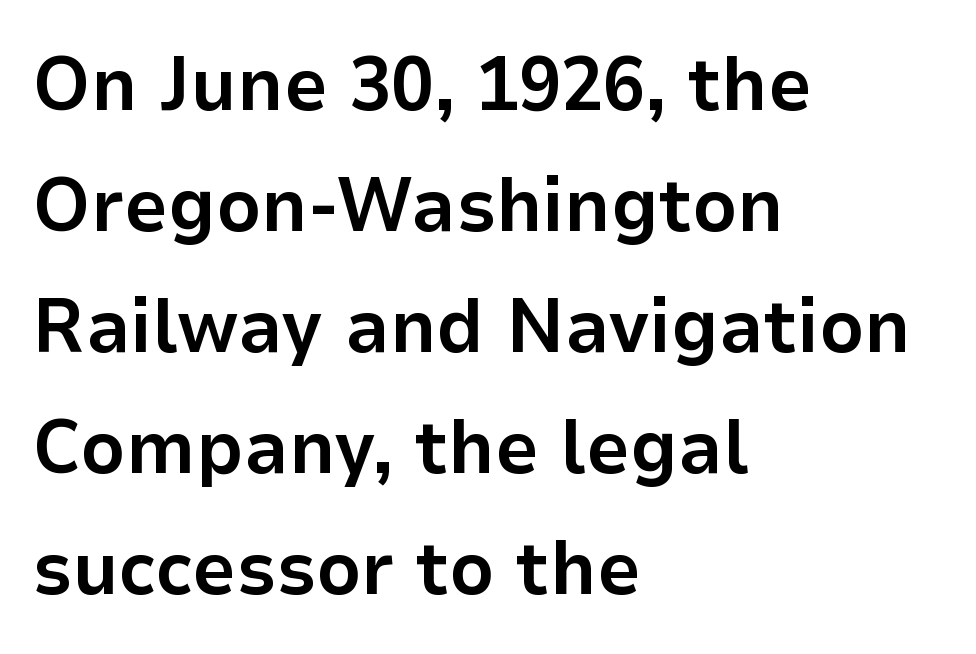
The image shows 77 px bold sans-serif type, upright; set left-aligned, normal line spacing (1.57x), normal letter spacing, not underlined; low stroke contrast and a medium x-height.
